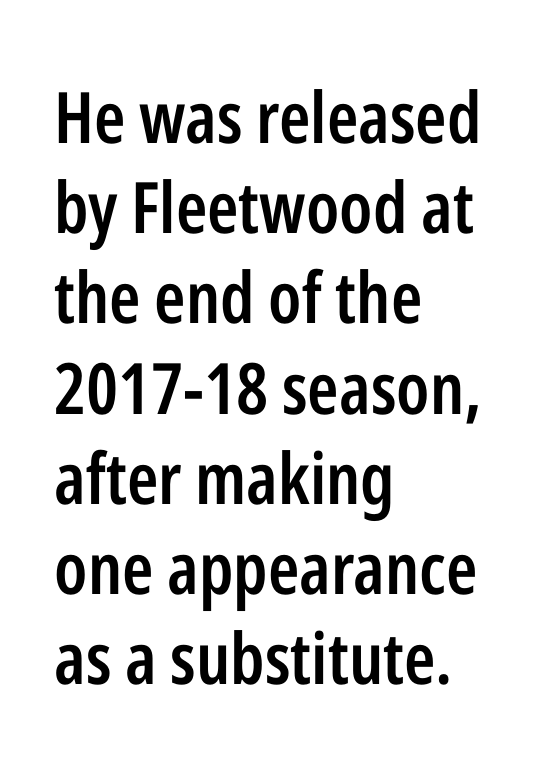
The image shows 71 px semibold, condensed sans-serif type, upright; set left-aligned, normal line spacing (1.27x), normal letter spacing, not underlined; low stroke contrast and a medium x-height.
